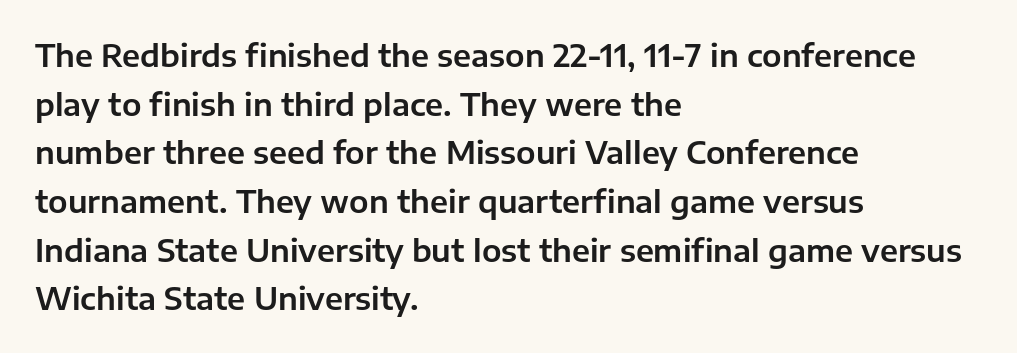
{"serif": "no", "italic": "no", "width": "normal", "stroke_contrast": "low", "x_height": "medium", "monospaced": "no", "underline": "no", "align": "left", "line_spacing": "normal", "line_spacing_ratio": 1.57, "letter_spacing": "normal", "letter_spacing_em": 0.0, "glyph_px": 31}
